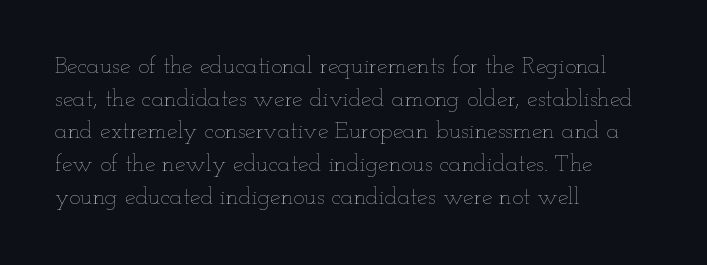
Plain, unruled lines of type. Ordinary non-slanted type is in use. Does extra space separate the letters? No, they use regular spacing. This is not heavy type; no bold has been used. These lines sit exactly where default settings would place them. Reading down the block, your eye returns to a fixed left position each line.
